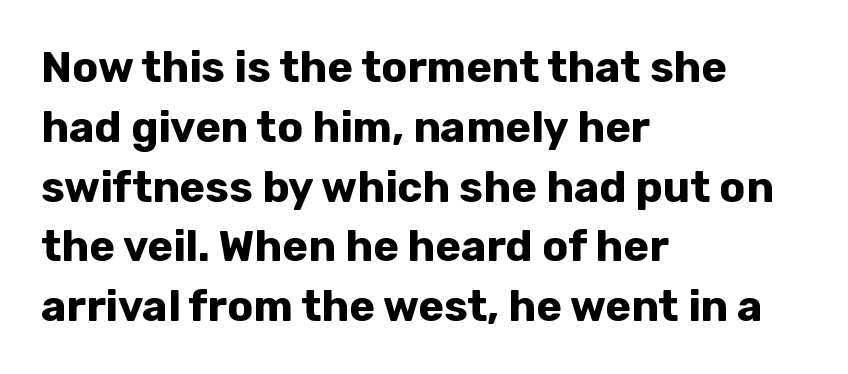
The face used here is proportionally spaced, like ordinary book or web type. Typographically, this falls in the sans-serif category. Layout note: lines flush left. Italic: no, the glyphs are upright roman.
